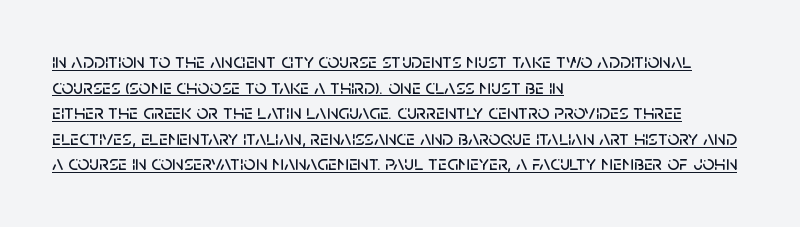
{"italic": "no", "underline": "yes", "align": "left", "line_spacing_ratio": 1.22, "letter_spacing": "normal", "letter_spacing_em": 0.0, "glyph_px": 21}
